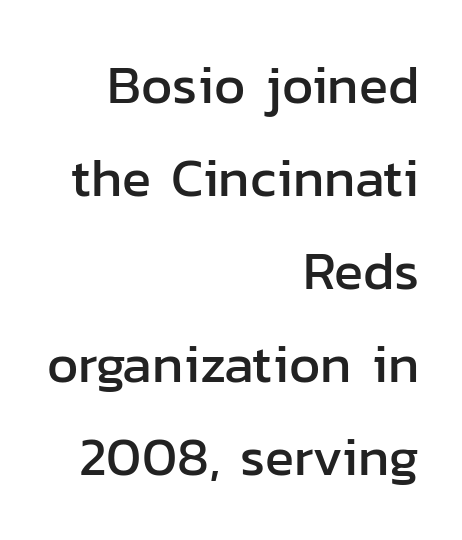
Varying glyph widths throughout — classic text-font behaviour. Teacher's note: observe the even right margin — that is flush-right alignment. Has an underline been added? It has not. Unlike italic type, these characters show no tilt at all. A sans-serif font was chosen for this passage.
